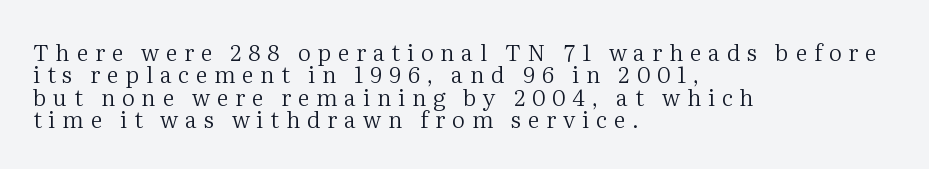
Heaviness? Minimal to ordinary, like unemphasized prose. The axis of the letterforms is exactly vertical. The paragraph has a hard left edge and a soft right edge. The line texture is sparse and dotted thanks to wide tracking. The specimen omits any rule beneath the text block's lines. One glance says dense: line gaps are narrower than usual.
